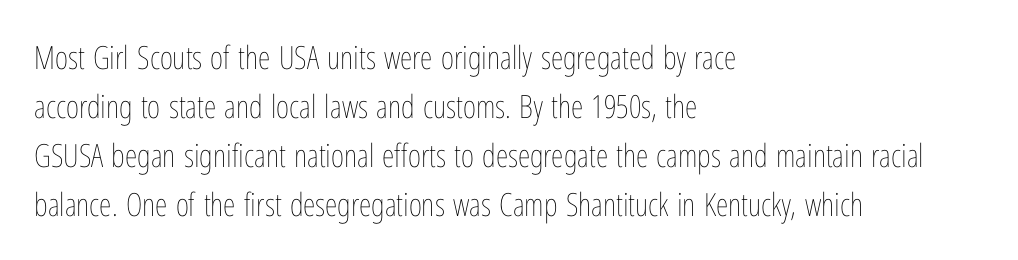
Q: Is the text bold? A: No.
Q: Is the text italic (slanted)? A: No, it is upright.
Q: Is the text underlined? A: No.
Q: How is the paragraph aligned? A: Left-aligned.
Q: Is the spacing between letters normal or unusually wide? A: Normal.
Q: Is the spacing between lines tight, normal or loose? A: Normal.
Q: Width (condensed, normal, or wide)? A: Condensed.
Q: Stroke contrast? A: Low.
Q: x-height? A: Medium.
Q: Monospaced? A: No.
